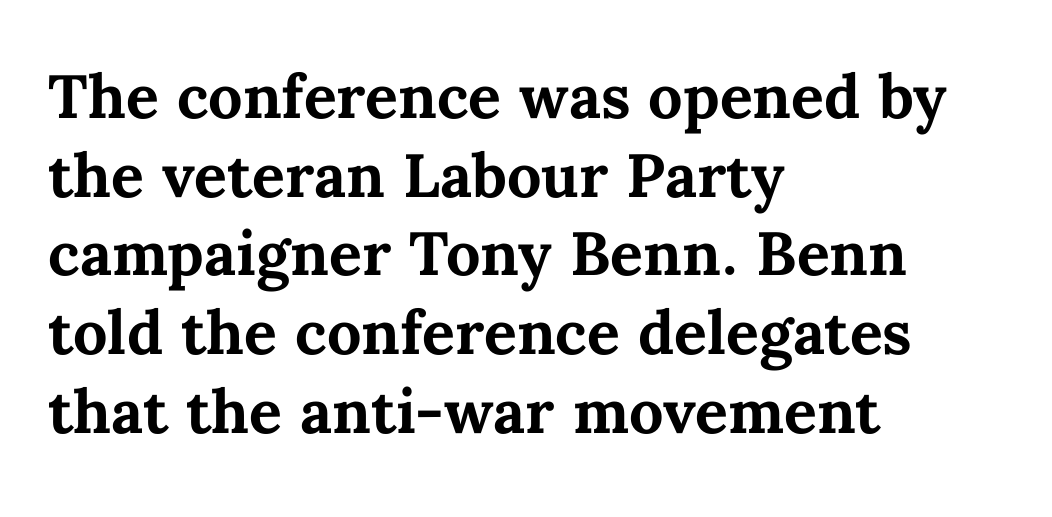
Any mark beneath the type? The region is blank. The rendering anchors every line to the left-hand side. Look at the tracking — it's just the regular setting, nothing added. Typesetter's note: full bold, strokes at maximum text heaviness.
